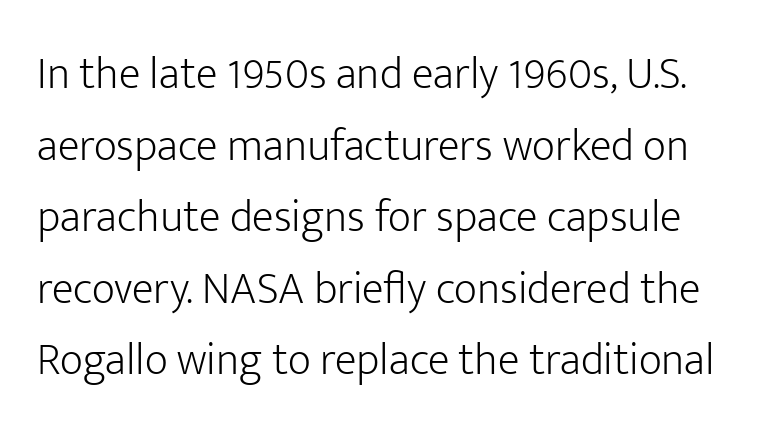
Tall strokes in this sample are plumb rather than angled. Line spacing here is normal. Letters have the restrained weight of plain body copy at most. Characters follow at the spacing the type designer built in.
